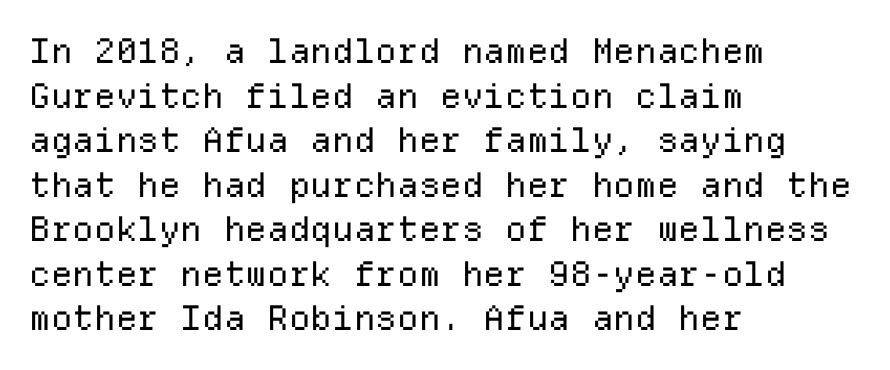
The image shows 34 px regular-weight sans-serif type, upright, monospaced; set left-aligned, normal line spacing (1.31x), normal letter spacing, not underlined; low stroke contrast and a medium x-height.
